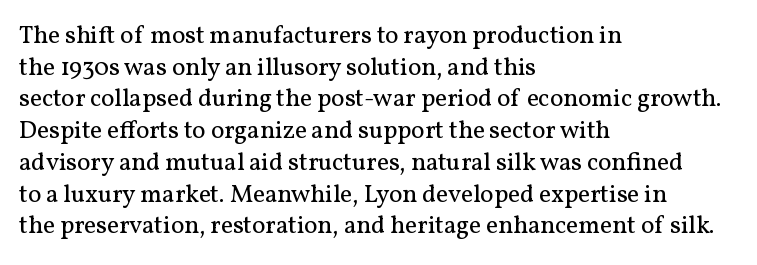
The image shows 25 px text type, upright; set left-aligned, normal line spacing (1.27x), normal letter spacing, not underlined.
